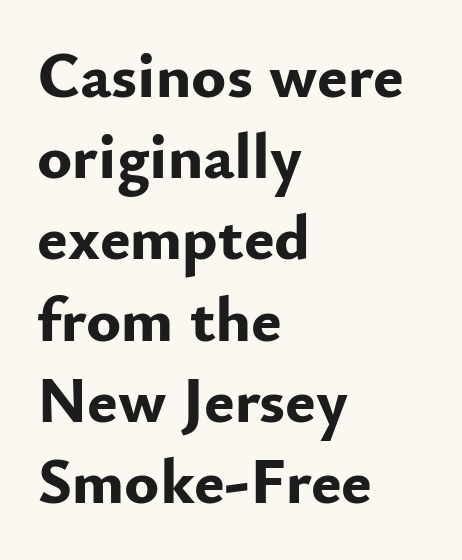
Q: Is the text bold? A: Yes.
Q: Is the text italic (slanted)? A: No, it is upright.
Q: Is the typeface a serif or a sans-serif typeface? A: Sans-serif.
Q: Is the text underlined? A: No.
Q: How is the paragraph aligned? A: Left-aligned.
Q: Is the spacing between letters normal or unusually wide? A: Normal.
Q: Is the spacing between lines tight, normal or loose? A: Normal.
Q: Width (condensed, normal, or wide)? A: Normal.
Q: Stroke contrast? A: Low.
Q: x-height? A: Small.
Q: Monospaced? A: No.
